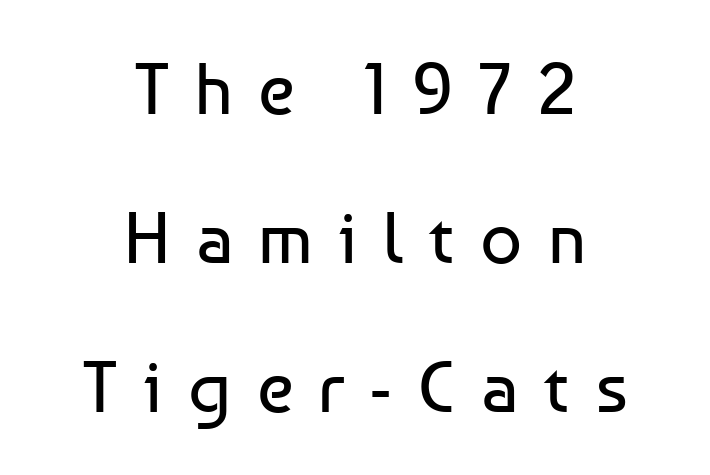
Q: Is the text bold? A: No.
Q: Is the text italic (slanted)? A: No, it is upright.
Q: Is the typeface a serif or a sans-serif typeface? A: Sans-serif.
Q: Is the text underlined? A: No.
Q: How is the paragraph aligned? A: Centered.
Q: Is the spacing between letters normal or unusually wide? A: Unusually wide.
Q: Is the spacing between lines tight, normal or loose? A: Loose.
Q: Width (condensed, normal, or wide)? A: Normal.
Q: Stroke contrast? A: Low.
Q: x-height? A: Medium.
Q: Monospaced? A: No.
